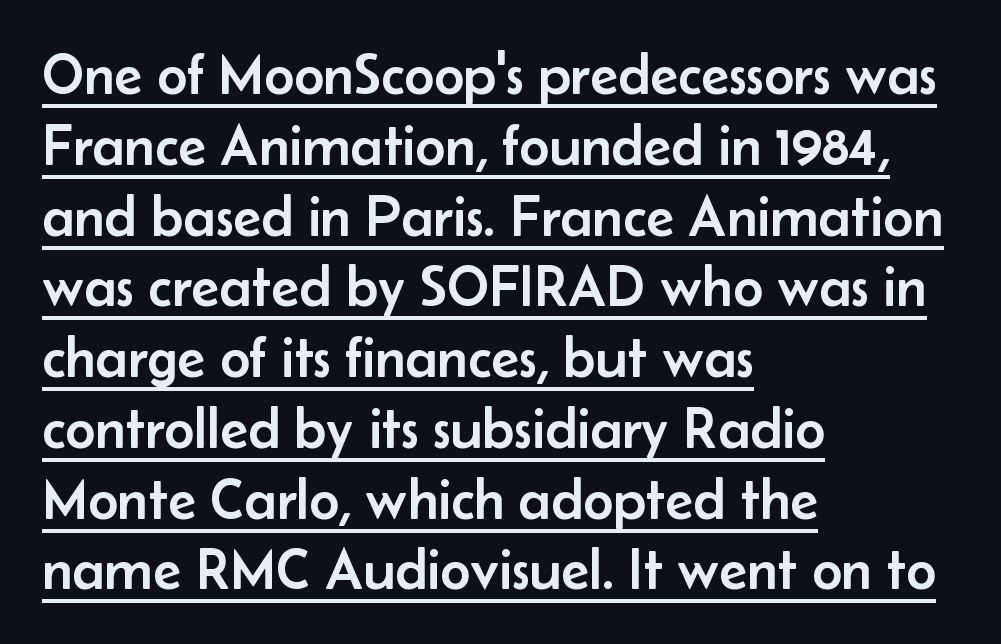
{"serif": "no", "italic": "no", "width": "normal", "stroke_contrast": "low", "x_height": "small", "monospaced": "no", "underline": "yes", "align": "left", "line_spacing_ratio": 1.22, "letter_spacing": "normal", "letter_spacing_em": 0.0, "glyph_px": 58}
